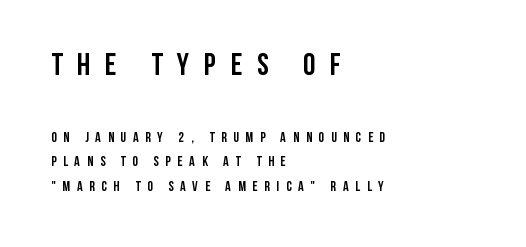
{"serif": "no", "italic": "no", "bold": "yes", "weight": "semibold", "width": "condensed", "stroke_contrast": "low", "x_height": "large", "monospaced": "no", "underline": "no", "align": "left", "line_spacing_ratio": 1.77, "letter_spacing": "wide", "letter_spacing_em": 0.48, "larger_block": "first", "size_ratio": 2.21, "glyph_px": 31}
